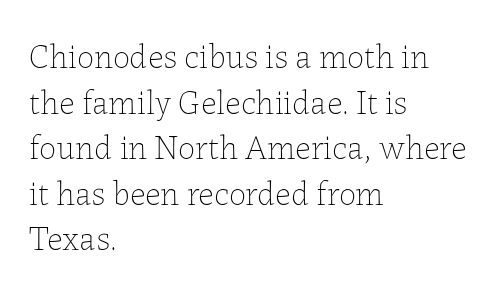
Each letter keeps its own natural width here, so spacing adapts to shape. Compared with typical paragraphs, the rows here are spaced about the same. Type without underlining. The gaps between neighbouring characters are ordinary and unremarkable.
